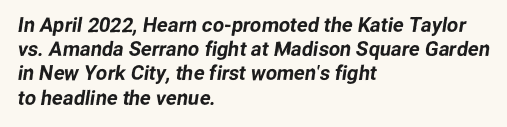
{"underline": "no", "align": "left", "line_spacing_ratio": 1.21, "letter_spacing": "normal", "letter_spacing_em": 0.0, "glyph_px": 20}
